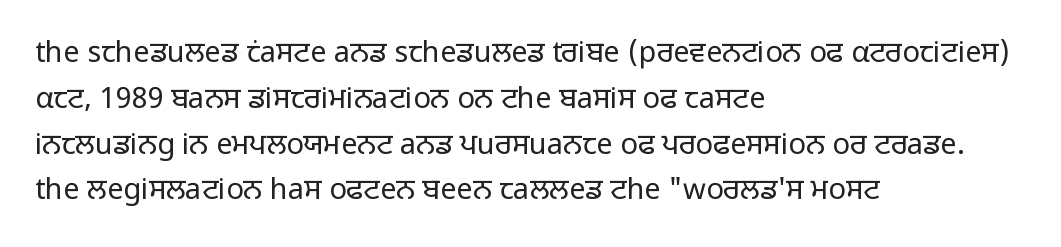
Observe the absence of serifs on each vertical stroke in this sample. Alignment: flush left. Descenders are the only things crossing below the line. This sample uses an upright cut, with every glyph sitting square on the baseline. Ink coverage per letter is moderate at most.
